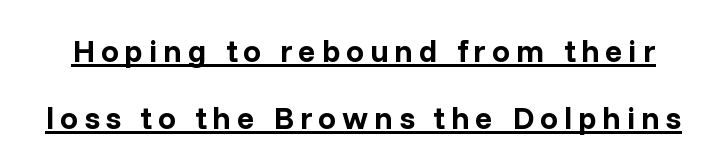
Q: Is the text bold? A: Yes.
Q: Is the text italic (slanted)? A: No, it is upright.
Q: Is the typeface a serif or a sans-serif typeface? A: Sans-serif.
Q: Is the text underlined? A: Yes.
Q: Is the spacing between lines tight, normal or loose? A: Loose.
Q: Width (condensed, normal, or wide)? A: Normal.
Q: Stroke contrast? A: Low.
Q: x-height? A: Medium.
Q: Monospaced? A: No.
